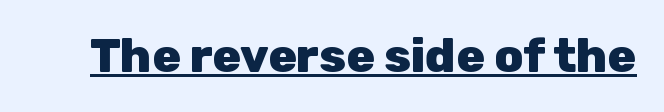
Q: Is the text bold? A: Yes.
Q: Is the text italic (slanted)? A: No, it is upright.
Q: Is the typeface a serif or a sans-serif typeface? A: Sans-serif.
Q: Is the text underlined? A: Yes.
Q: Is the spacing between letters normal or unusually wide? A: Normal.
Q: Width (condensed, normal, or wide)? A: Normal.
Q: Stroke contrast? A: Low.
Q: x-height? A: Medium.
Q: Monospaced? A: No.
